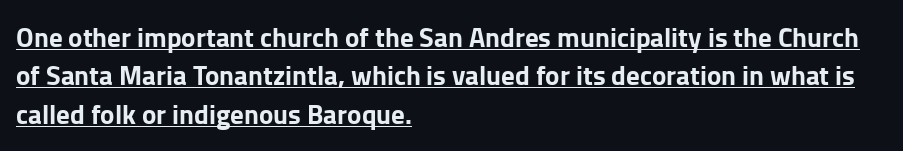
Look at the tracking — it's just the regular setting, nothing added. This sample uses an upright cut, with every glyph sitting square on the baseline. Horizontally, the lines are justified to the leading edge only. Weight check: bold — yes, fully. Each line of the rendering has a horizontal stroke beneath the glyphs. The rendering uses a moderate line-height, typical for paragraphs.
